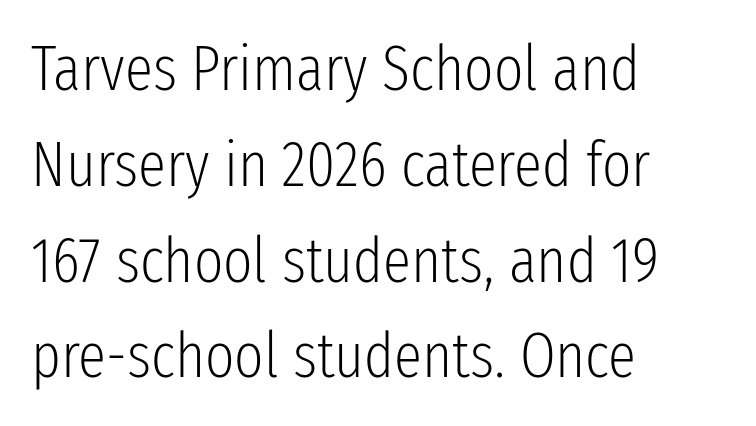
The image shows 63 px light, condensed sans-serif type, upright; set left-aligned, normal line spacing (1.52x), normal letter spacing, not underlined; low stroke contrast and a medium x-height.
